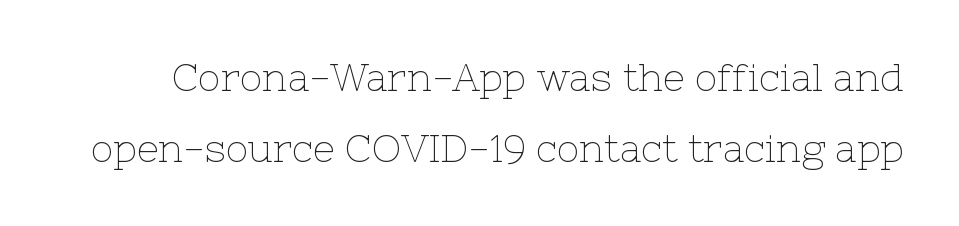
The image shows 38 px thin serif type, upright; set line spacing 1.88x, normal letter spacing, not underlined; low stroke contrast and a medium x-height.
